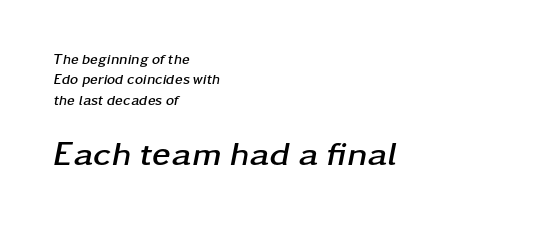
{"italic": "yes", "lean": "right", "slant_degrees": 11, "bold": "yes", "weight": "semibold", "width": "wide", "stroke_contrast": "low", "x_height": "medium", "monospaced": "no", "underline": "no", "align": "left", "line_spacing": "normal", "line_spacing_ratio": 1.45, "letter_spacing": "normal", "letter_spacing_em": 0.0, "larger_block": "second", "size_ratio": 2.43, "glyph_px": 34}
